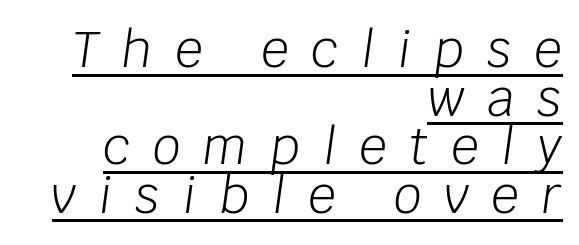
Teacher's note: observe the even right margin — that is flush-right alignment. The face used here appears with an underline applied. Leading is clearly below the norm, producing a dense column. Weight: regular or lighter. In terms of posture, this sample is oblique. A typesetter would call this proportional, since set widths differ per character.
